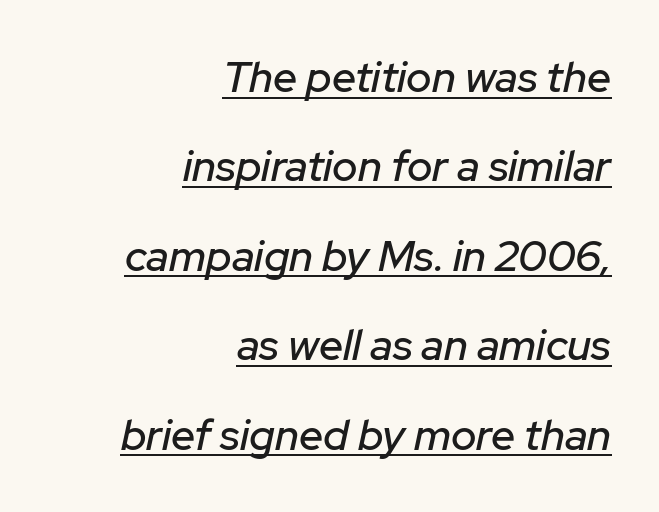
Q: Is the text italic (slanted)? A: Yes, it leans right by about 12 degrees.
Q: Is the text underlined? A: Yes.
Q: How is the paragraph aligned? A: Right-aligned.
Q: Is the spacing between letters normal or unusually wide? A: Normal.
Q: Is the spacing between lines tight, normal or loose? A: Loose.
Q: Width (condensed, normal, or wide)? A: Normal.
Q: Stroke contrast? A: Low.
Q: x-height? A: Medium.
Q: Monospaced? A: No.
